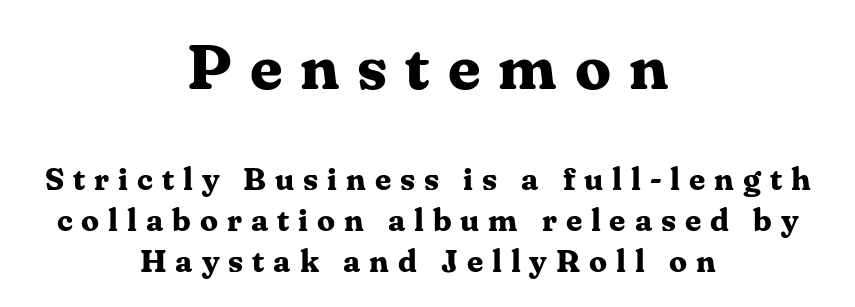
The compositor balanced each line on the midline. Tall strokes in this sample are plumb rather than angled. The face used here appears at its bigger size in the upper chunk. A normal amount of white space separates one row of letters from the next. You could not count columns in this text — the font is proportionally spaced.
